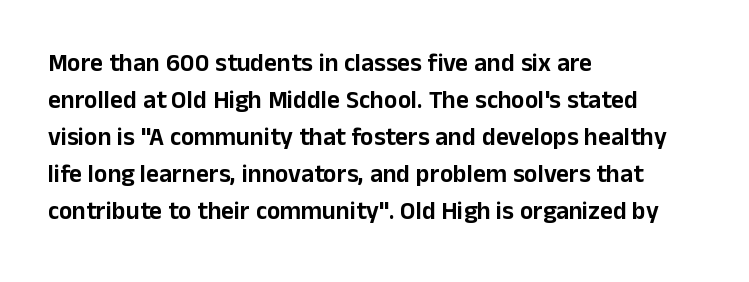
Q: Is the text italic (slanted)? A: No, it is upright.
Q: Is the text underlined? A: No.
Q: How is the paragraph aligned? A: Left-aligned.
Q: Is the spacing between letters normal or unusually wide? A: Normal.
Q: Is the spacing between lines tight, normal or loose? A: Normal.
